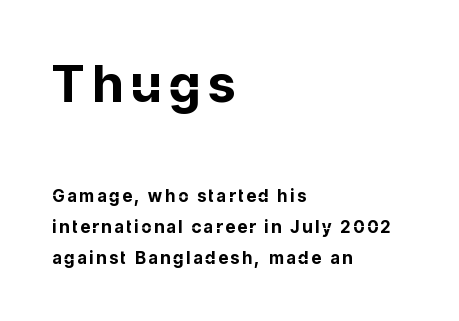
Unlike italic type, these characters show no tilt at all. The passage shown is typed in a proportional face where columns would drift. The composition opens big and finishes small. Each letter's strokes conclude bluntly, with no projecting serifs. The letters are bold, with thick, heavy strokes. The paragraph shown leans on its left margin.
